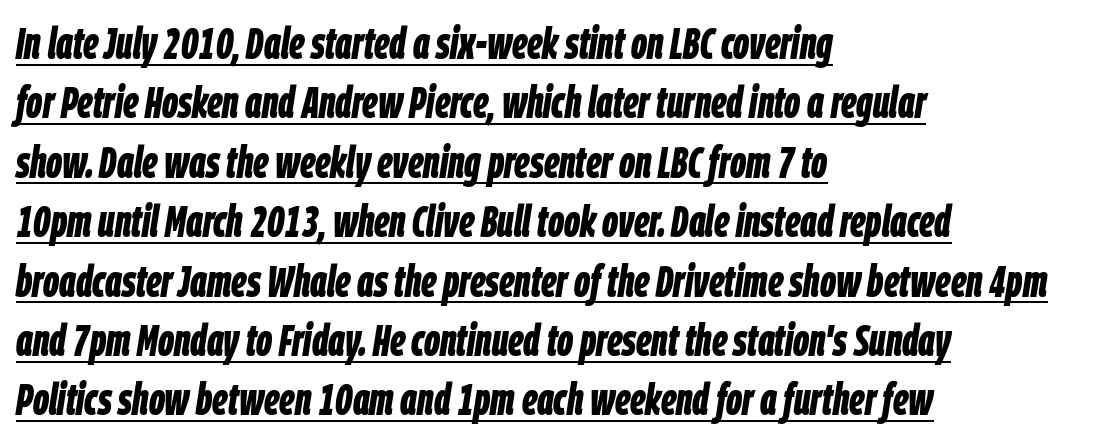
Q: Is the text bold? A: Yes.
Q: Is the text italic (slanted)? A: Yes, it leans right by about 9 degrees.
Q: Is the text underlined? A: Yes.
Q: How is the paragraph aligned? A: Left-aligned.
Q: Is the spacing between letters normal or unusually wide? A: Normal.
Q: Is the spacing between lines tight, normal or loose? A: Normal.
Q: Width (condensed, normal, or wide)? A: Condensed.
Q: Stroke contrast? A: Low.
Q: x-height? A: Large.
Q: Monospaced? A: No.
